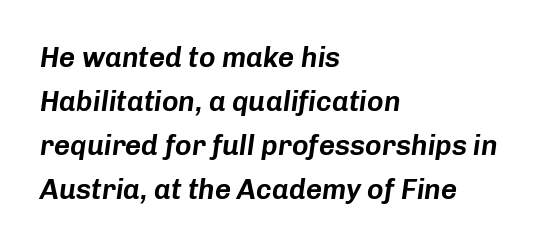
Standard letterfit; no display-style spreading of the glyphs. The foot of each line stays bare and open. These lines were composed using italics. Proportional: the letters do not fall into vertical columns.
